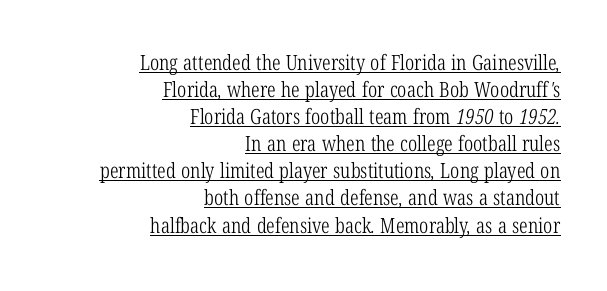
Q: Is the text bold? A: No.
Q: Is the text underlined? A: Yes.
Q: How is the paragraph aligned? A: Right-aligned.
Q: Is the spacing between letters normal or unusually wide? A: Normal.
Q: Is the spacing between lines tight, normal or loose? A: Normal.
